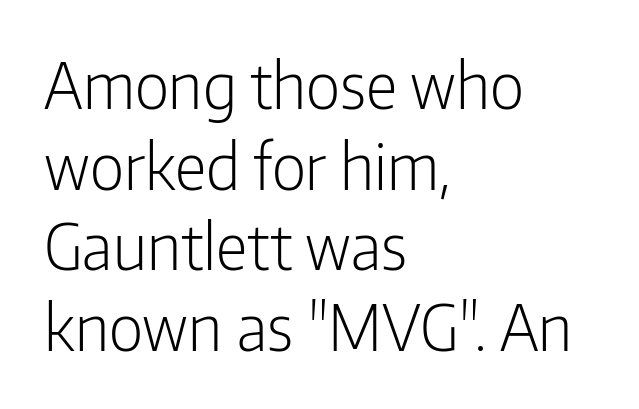
The image shows 63 px light, condensed sans-serif type, upright; set left-aligned, normal line spacing (1.28x), normal letter spacing, not underlined; low stroke contrast and a medium x-height.
